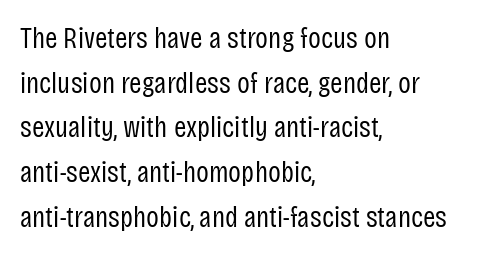
Where is the straight margin? On the left. Varying glyph widths throughout — classic text-font behaviour. Look at the tracking — it's just the regular setting, nothing added. When letters stand straight like this, we call the style roman or upright. Glance below the letters and you will spot only blank space.
